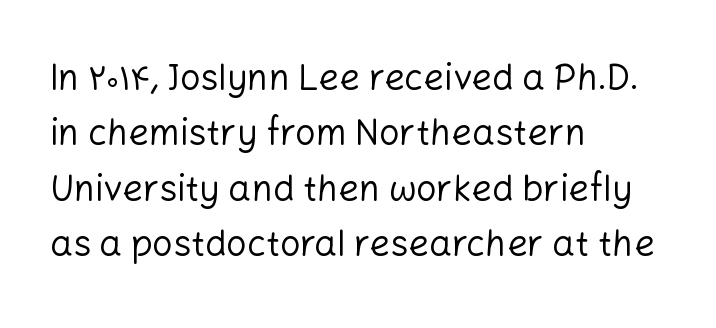
The image shows 36 px regular-weight sans-serif type, upright; set left-aligned, normal line spacing (1.54x), normal letter spacing, not underlined; low stroke contrast and a medium x-height.
